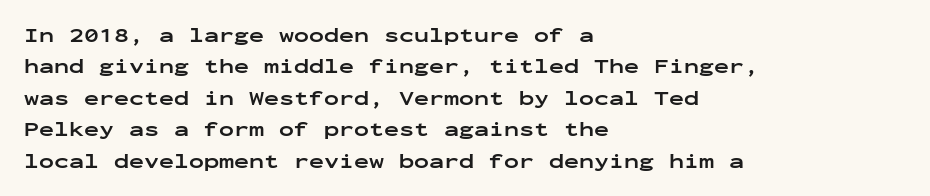
{"italic": "no", "bold": "yes", "underline": "no", "align": "left", "line_spacing": "normal", "line_spacing_ratio": 1.57, "letter_spacing": "normal", "letter_spacing_em": 0.0, "glyph_px": 20}
